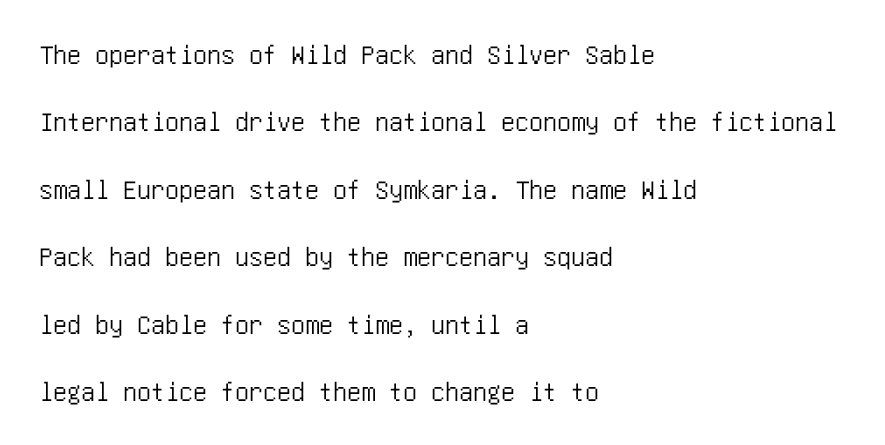
Q: Is the text italic (slanted)? A: No, it is upright.
Q: Is the typeface a serif or a sans-serif typeface? A: Sans-serif.
Q: Is the text underlined? A: No.
Q: How is the paragraph aligned? A: Left-aligned.
Q: Is the spacing between letters normal or unusually wide? A: Normal.
Q: Is the spacing between lines tight, normal or loose? A: Loose.
Q: Width (condensed, normal, or wide)? A: Condensed.
Q: Stroke contrast? A: Low.
Q: x-height? A: Large.
